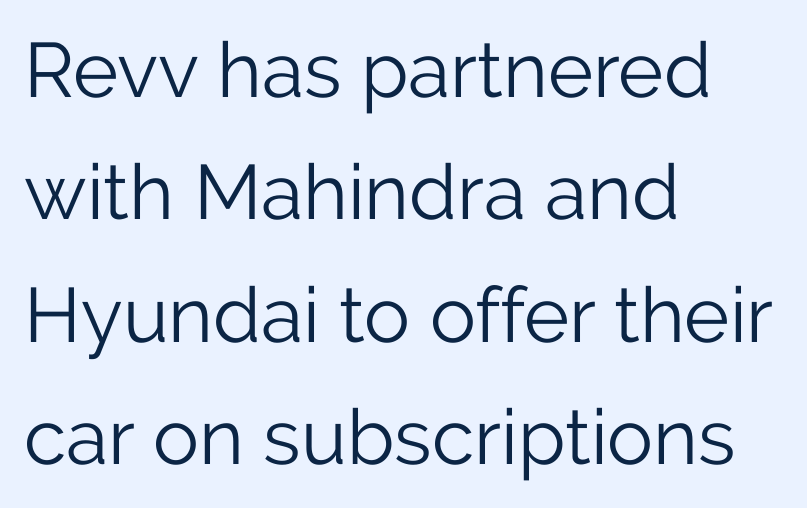
{"serif": "no", "italic": "no", "bold": "no", "weight": "light", "width": "normal", "stroke_contrast": "low", "x_height": "medium", "monospaced": "no", "underline": "no", "align": "left", "line_spacing": "normal", "line_spacing_ratio": 1.59, "letter_spacing": "normal", "letter_spacing_em": 0.0, "glyph_px": 77}
